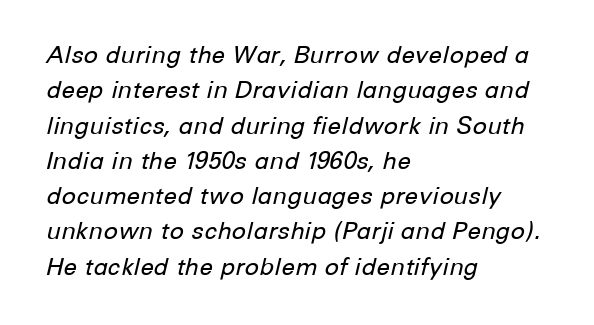
Has an underline been added? It has not. Line starts are locked; line ends wander. Spacing between characters is what you'd get straight out of the box. Observe the lean: these are italic letterforms. A quiet, ordinary-to-light weight characterises the typeface. Quick note: interline space is typical.
